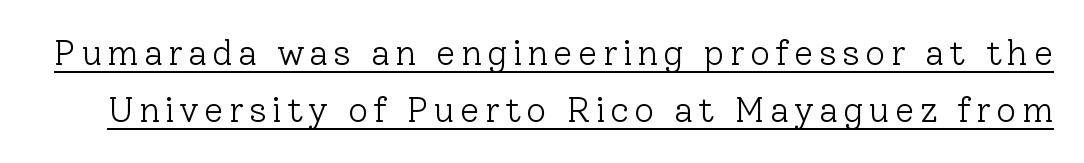
Notice how descenders clear the ascenders below comfortably — that's standard leading. Notice how a bar underscores the lettering throughout. Stroke mass is kept to a normal reading level or below. Serifs: yes, visible at the terminals of the letterforms. This sample uses an upright cut, with every glyph sitting square on the baseline. These lines are rendered in a variable-pitch font.
